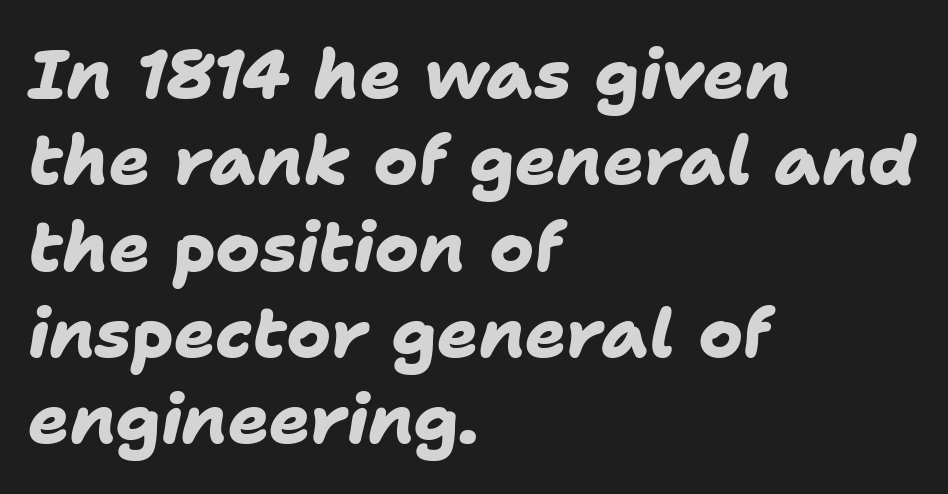
A typesetter would call this zero additional tracking. The typesetter chose a ragged-right arrangement here. A dark, heavy texture on the line: the type is bold. Is this a sans? Yes — the strokes have no serifs.
